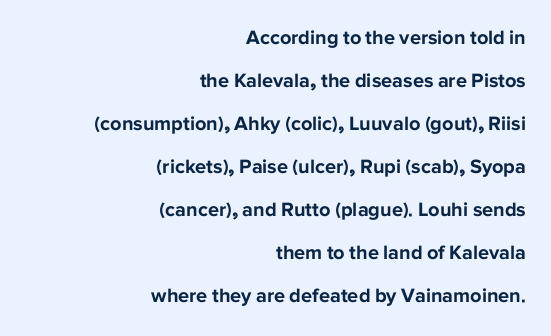
Q: Is the text bold? A: Yes.
Q: Is the text italic (slanted)? A: No, it is upright.
Q: Is the text underlined? A: No.
Q: How is the paragraph aligned? A: Right-aligned.
Q: Is the spacing between letters normal or unusually wide? A: Normal.
Q: Is the spacing between lines tight, normal or loose? A: Loose.
